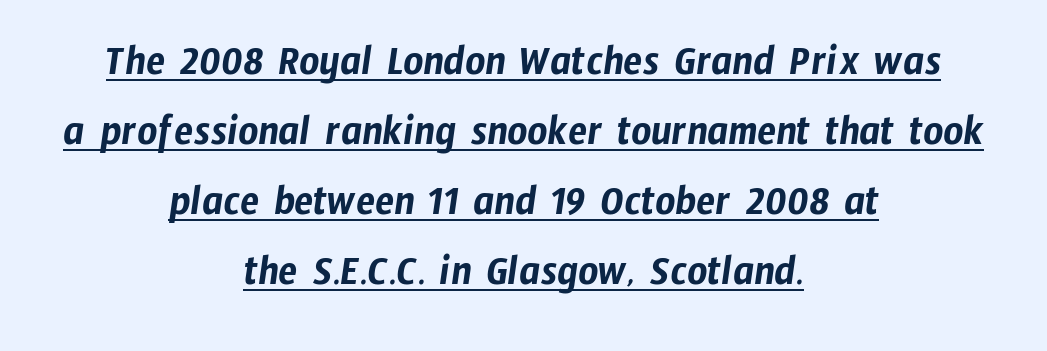
Leading matches the norm, producing a regular column. Underlined type. Serifs: no, the terminals of the letterforms are clean. Which margin do the lines hug? Neither — every line sits in the middle. A typesetter would call this proportional, since set widths differ per character. The gaps between neighbouring characters are ordinary and unremarkable.
